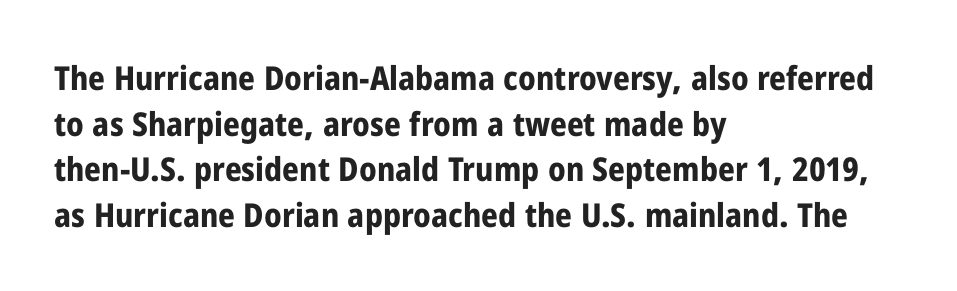
{"serif": "no", "italic": "no", "bold": "yes", "weight": "bold", "width": "condensed", "stroke_contrast": "low", "x_height": "medium", "monospaced": "no", "underline": "no", "align": "left", "line_spacing": "normal", "line_spacing_ratio": 1.38, "letter_spacing": "normal", "letter_spacing_em": 0.0, "glyph_px": 33}
